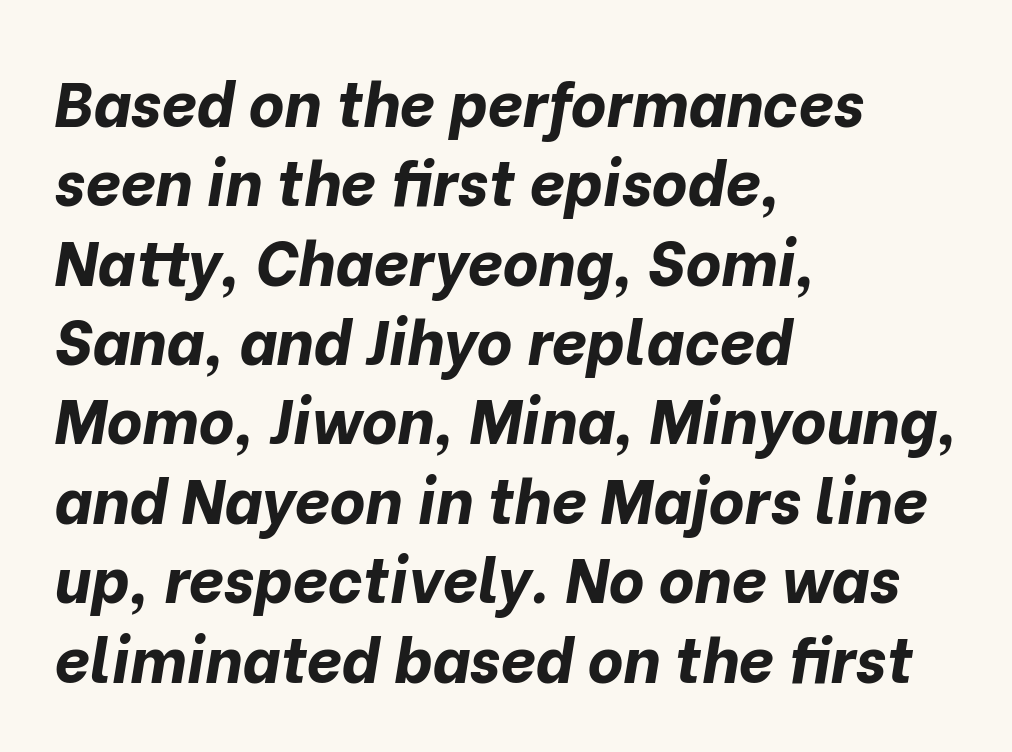
On the weight axis this lands at bold, roughly 700. Honestly, there is no underline to notice here at all. The letters advance in unequal steps, a hallmark of proportional type. The face used here is rendered with its standard letterfit.
